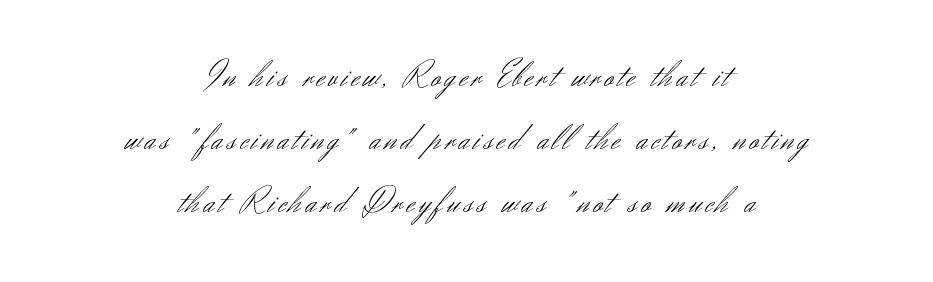
{"serif": "no", "bold": "no", "weight": "light", "width": "normal", "stroke_contrast": "medium", "x_height": "small", "monospaced": "no", "underline": "no", "align": "center", "line_spacing_ratio": 1.75, "glyph_px": 36}
